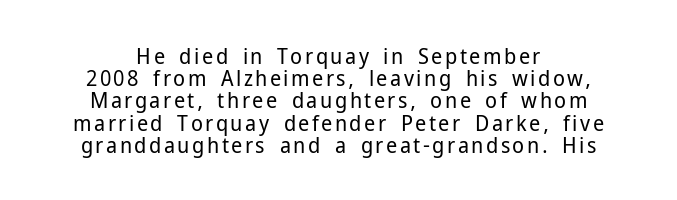
The image shows 22 px text type, upright; set centered, tight line spacing (1.01x), not underlined.
